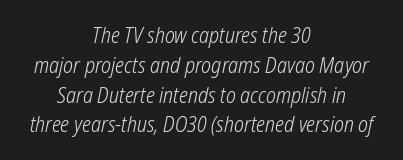
Q: Is the text bold? A: No.
Q: Is the text underlined? A: No.
Q: How is the paragraph aligned? A: Centered.
Q: Is the spacing between letters normal or unusually wide? A: Normal.
Q: Is the spacing between lines tight, normal or loose? A: Normal.
